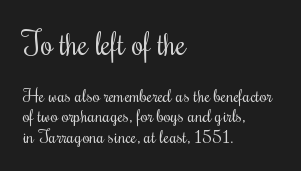
The setting favours the left margin, as ordinary paragraphs usually do. The letters sit at their default tracking, neither squeezed nor spread. Decoration check: the copy has no underline. The line-height multiplier appears low, near solid setting. These two chunks differ in scale, with the top chunk taking the larger measure.
